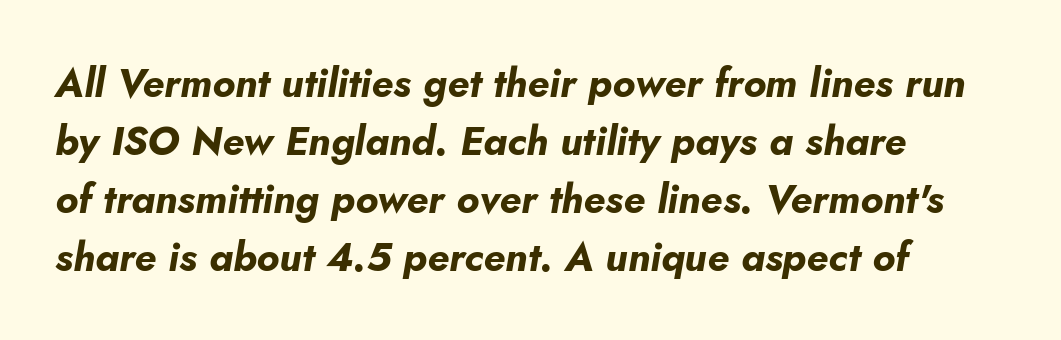
Left-aligned paragraph, ragged on the right. The passage shown leans; its letterforms are oblique. Words appear dense and cohesive because spacing is normal. These lines carry a lot of weight — the face is fully bold. Glance below the letters and you will spot only blank space. What's the leading like? Ordinary, nothing unusual.
